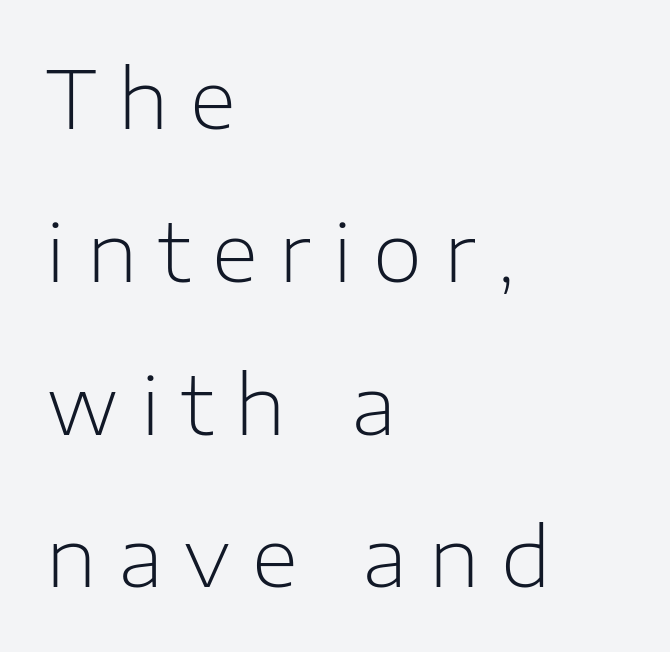
Type without underlining. Vertical spacing — loose. Every character sits straight up, as roman type does. You could only call the tracking loose — the letters float apart.
